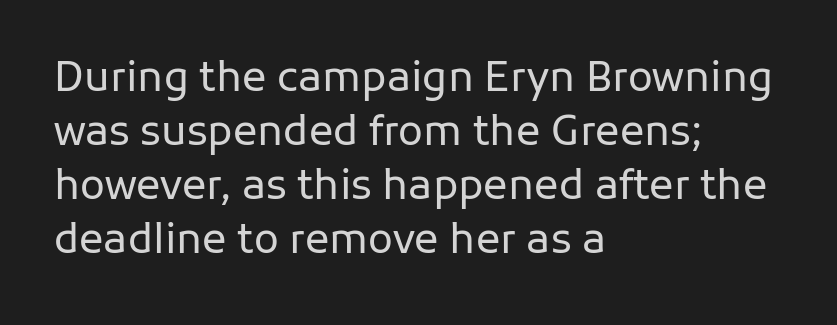
Q: Is the text bold? A: No.
Q: Is the text italic (slanted)? A: No, it is upright.
Q: Is the typeface a serif or a sans-serif typeface? A: Sans-serif.
Q: Is the text underlined? A: No.
Q: How is the paragraph aligned? A: Left-aligned.
Q: Is the spacing between letters normal or unusually wide? A: Normal.
Q: Is the spacing between lines tight, normal or loose? A: Normal.
Q: Width (condensed, normal, or wide)? A: Normal.
Q: Stroke contrast? A: Low.
Q: x-height? A: Medium.
Q: Monospaced? A: No.
